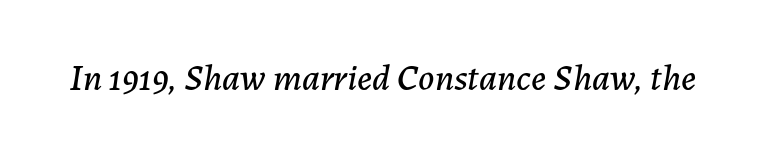
Any mark beneath the type? The region is blank. Spacing between characters is what you'd get straight out of the box. Proportional: the letters do not fall into vertical columns. Style check: oblique.
